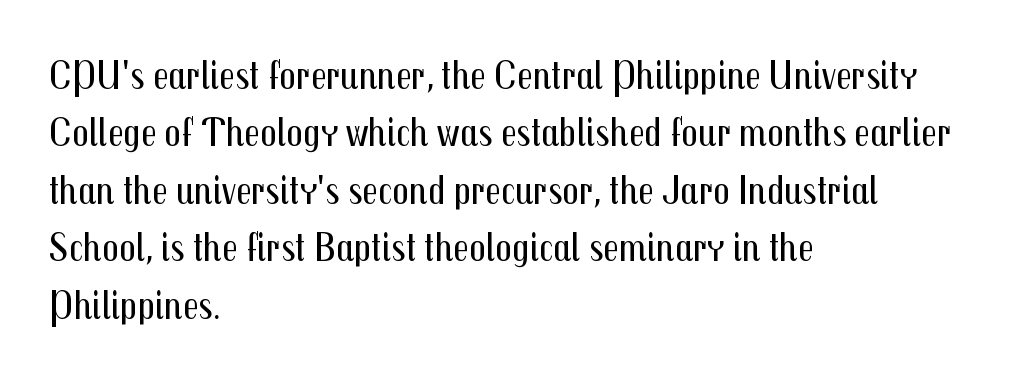
Does the leading feel generous? No, just average. To sum up the face: it is a sans, with no serifs. Short and long lines alike share a common starting point at left. Stroke mass is kept to a normal reading level or below.
